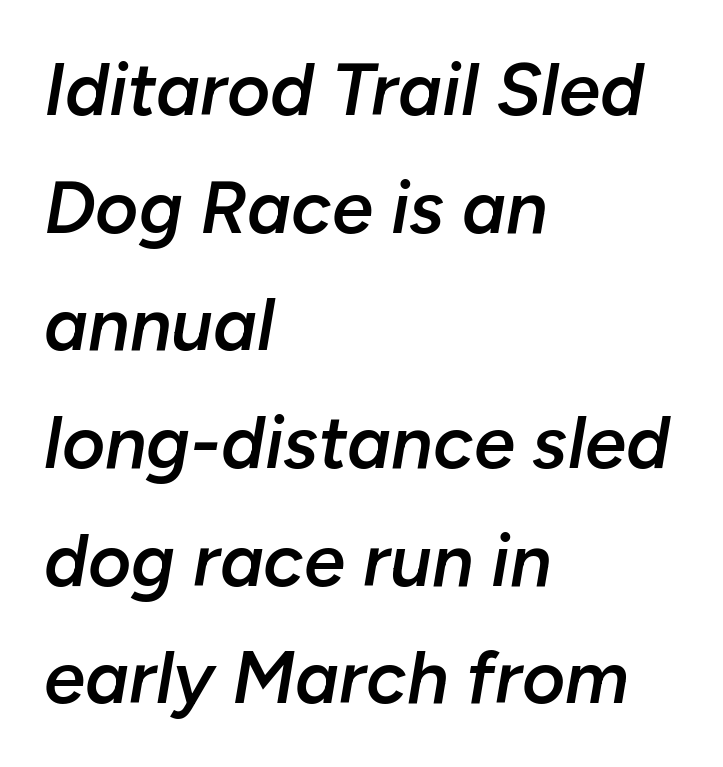
Check the space under the baseline: it is left empty. These lines are rendered in a variable-pitch font. The line-height multiplier appears to be the usual default. Letter spacing: default. The text carries the slant typical of an italic or oblique font. Typeset ragged right — the left edge is the straight one.
